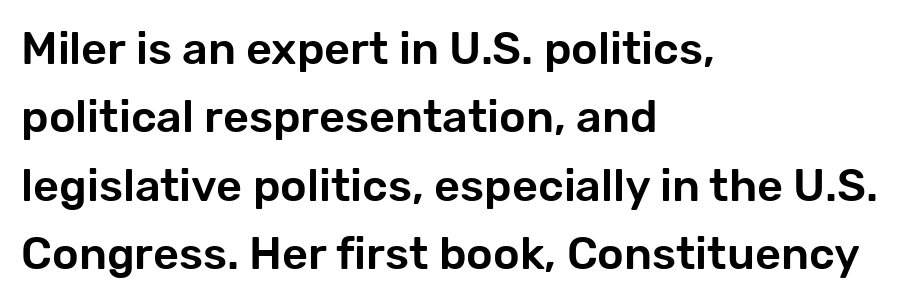
If you measured baseline to baseline, you'd find a middling distance. You could not count columns in this text — the font is proportionally spaced. This sample uses plain, unmodified letter spacing. A roman cut, with each character standing at attention. A classic flush-left, rag-right setting is used for this passage. Words float on clear page, feet unadorned.
